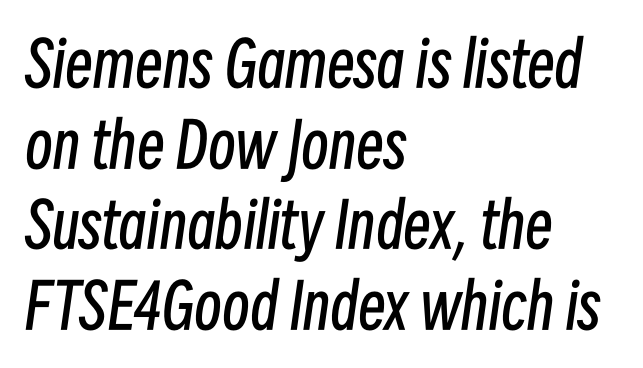
Q: Is the text bold? A: No.
Q: Is the text italic (slanted)? A: Yes, it leans right by about 8 degrees.
Q: Is the text underlined? A: No.
Q: How is the paragraph aligned? A: Left-aligned.
Q: Is the spacing between letters normal or unusually wide? A: Normal.
Q: Is the spacing between lines tight, normal or loose? A: Normal.
Q: Width (condensed, normal, or wide)? A: Condensed.
Q: Stroke contrast? A: Low.
Q: x-height? A: Medium.
Q: Monospaced? A: No.
